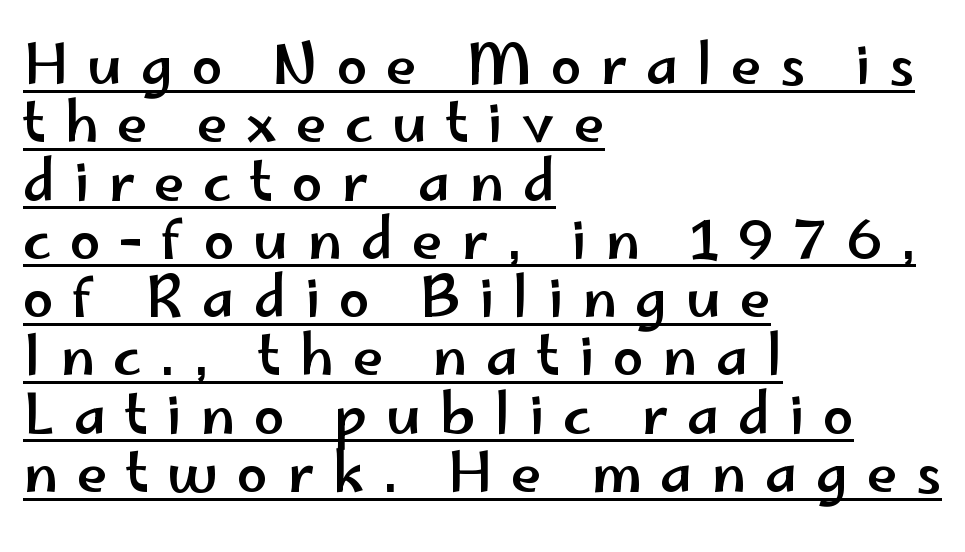
{"serif": "no", "italic": "no", "width": "wide", "stroke_contrast": "low", "x_height": "small", "monospaced": "no", "underline": "yes", "align": "left", "line_spacing": "tight", "line_spacing_ratio": 1.06, "letter_spacing": "wide", "letter_spacing_em": 0.34, "glyph_px": 55}
